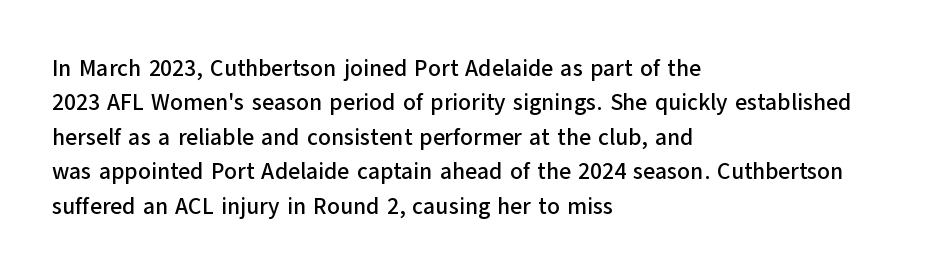
{"italic": "no", "underline": "no", "align": "left", "line_spacing": "normal", "line_spacing_ratio": 1.5, "letter_spacing": "normal", "letter_spacing_em": 0.0, "glyph_px": 23}
